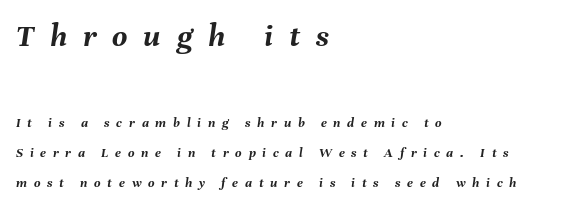
The passage shown leans; its letterforms are oblique. Rule under the text: the space is simply empty. Do the characters align in a grid? No, the font is proportional. A great deal of white space separates one row of letters from the next. Typesetter's note: full bold, strokes at maximum text heaviness.
